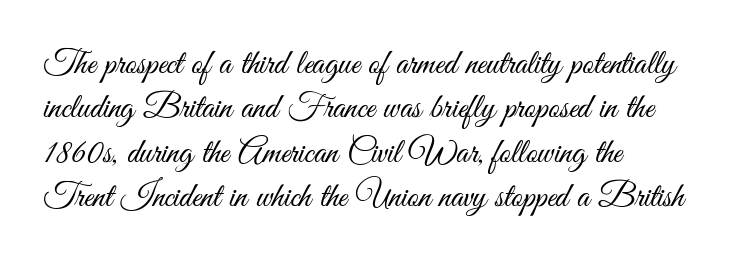
Q: Is the text bold? A: No.
Q: Is the text italic (slanted)? A: Yes.
Q: Is the typeface a serif or a sans-serif typeface? A: Sans-serif.
Q: Is the text underlined? A: No.
Q: How is the paragraph aligned? A: Left-aligned.
Q: Is the spacing between letters normal or unusually wide? A: Normal.
Q: Is the spacing between lines tight, normal or loose? A: Normal.
Q: Width (condensed, normal, or wide)? A: Condensed.
Q: Stroke contrast? A: Medium.
Q: x-height? A: Small.
Q: Monospaced? A: No.
